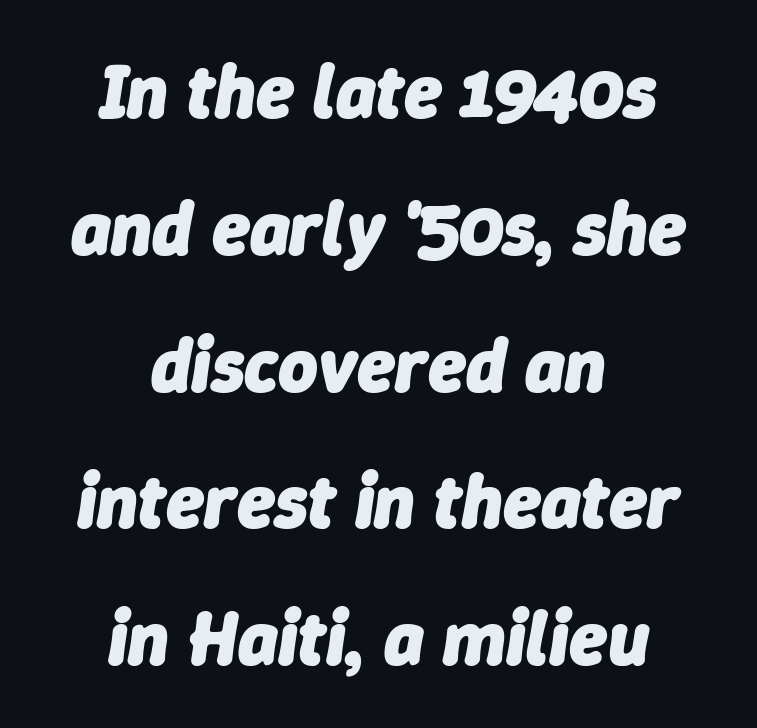
Q: Is the text bold? A: Yes.
Q: Is the text italic (slanted)? A: Yes, it leans right by about 9 degrees.
Q: Is the text underlined? A: No.
Q: How is the paragraph aligned? A: Centered.
Q: Is the spacing between letters normal or unusually wide? A: Normal.
Q: Width (condensed, normal, or wide)? A: Normal.
Q: Stroke contrast? A: Low.
Q: x-height? A: Medium.
Q: Monospaced? A: No.
